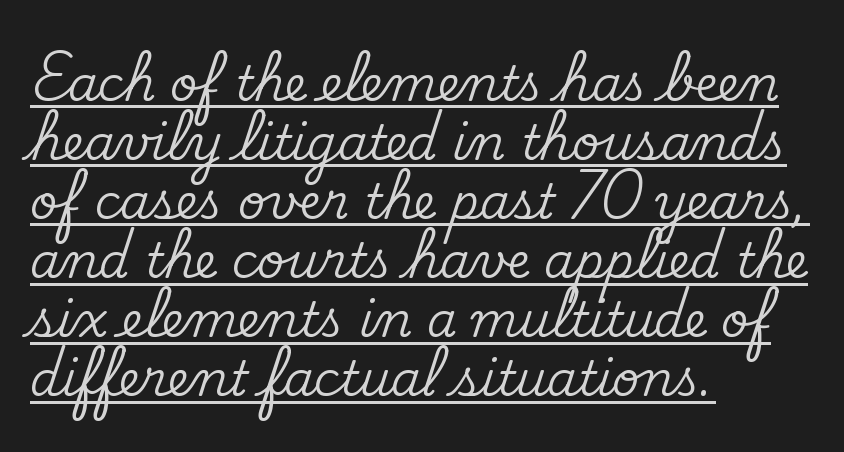
{"width": "normal", "stroke_contrast": "medium", "x_height": "small", "monospaced": "no", "underline": "yes", "align": "left", "line_spacing_ratio": 1.23, "letter_spacing": "normal", "letter_spacing_em": 0.0, "glyph_px": 48}
